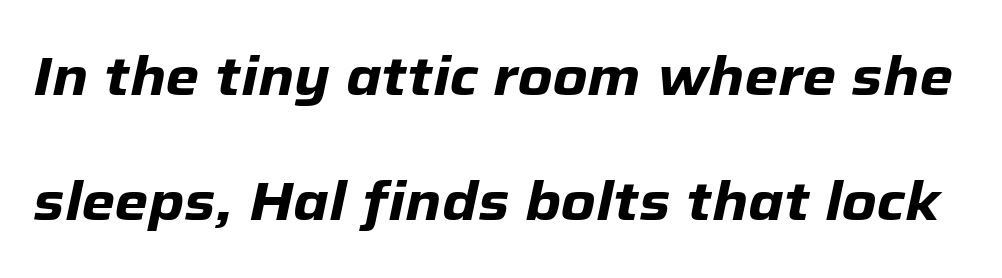
The image shows 54 px heavy type, italic (leaning right); set loose line spacing (2.32x), normal letter spacing, not underlined; low stroke contrast and a medium x-height.
